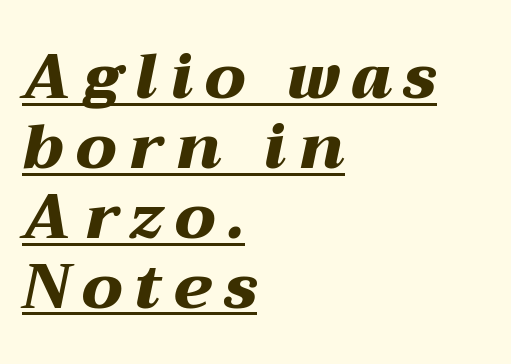
Tracking value appears strongly positive — letters spread wide. The line-height multiplier appears low, near solid setting. Horizontally, the lines are justified to the leading edge only. Underlined type. The font's italic variant was chosen for this text.
